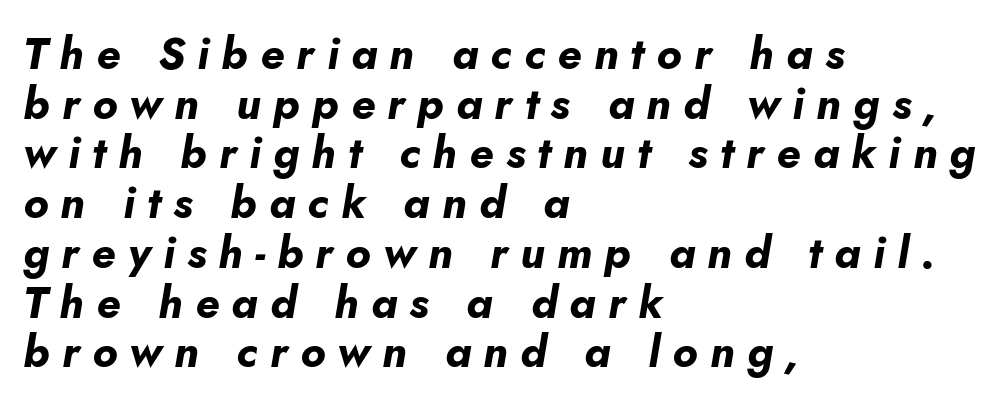
{"italic": "yes", "lean": "right", "slant_degrees": 10, "bold": "yes", "weight": "bold", "width": "normal", "stroke_contrast": "low", "x_height": "small", "monospaced": "no", "underline": "no", "align": "left", "line_spacing": "tight", "line_spacing_ratio": 1.13, "letter_spacing": "wide", "letter_spacing_em": 0.28, "glyph_px": 44}
